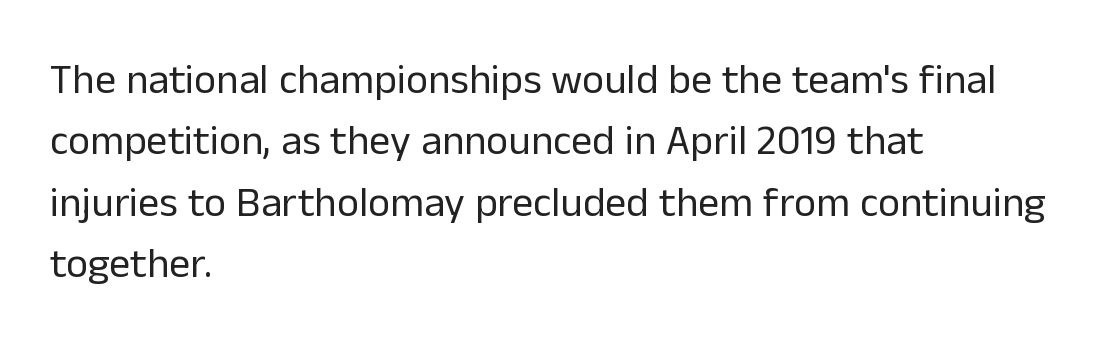
The image shows 42 px regular-weight sans-serif type, upright; set left-aligned, normal line spacing (1.46x), normal letter spacing, not underlined; low stroke contrast and a medium x-height.
